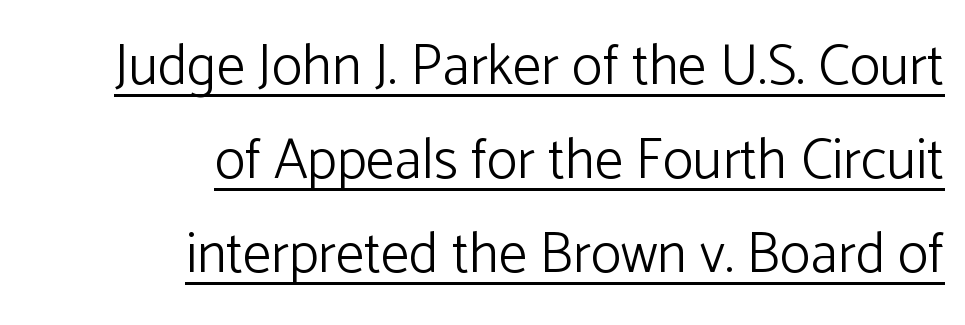
Q: Is the text bold? A: No.
Q: Is the text italic (slanted)? A: No, it is upright.
Q: Is the typeface a serif or a sans-serif typeface? A: Sans-serif.
Q: Is the text underlined? A: Yes.
Q: How is the paragraph aligned? A: Right-aligned.
Q: Is the spacing between letters normal or unusually wide? A: Normal.
Q: Is the spacing between lines tight, normal or loose? A: Normal.
Q: Width (condensed, normal, or wide)? A: Normal.
Q: Stroke contrast? A: Low.
Q: x-height? A: Medium.
Q: Monospaced? A: No.
